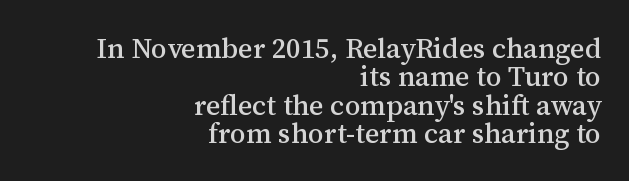
{"serif": "yes", "italic": "no", "width": "normal", "stroke_contrast": "medium", "x_height": "medium", "monospaced": "no", "underline": "no", "align": "right", "line_spacing": "tight", "line_spacing_ratio": 1.01, "letter_spacing": "normal", "letter_spacing_em": 0.0, "glyph_px": 28}
